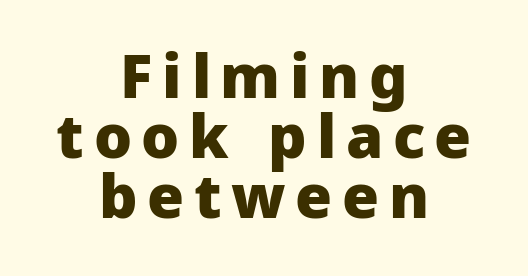
The image shows 60 px heavy sans-serif type, upright; set centered, tight line spacing (1.0x), not underlined; low stroke contrast and a medium x-height.
